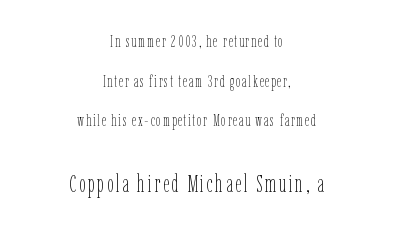
The vertical gap from one line to the next is large. Compare the two chunks: the lower has the greater cap height. The strokes are not fattened; the text isn't bold. Unlike italic type, these characters show no tilt at all. Quick note: underline off. The whitespace from short lines is split evenly between both sides.
